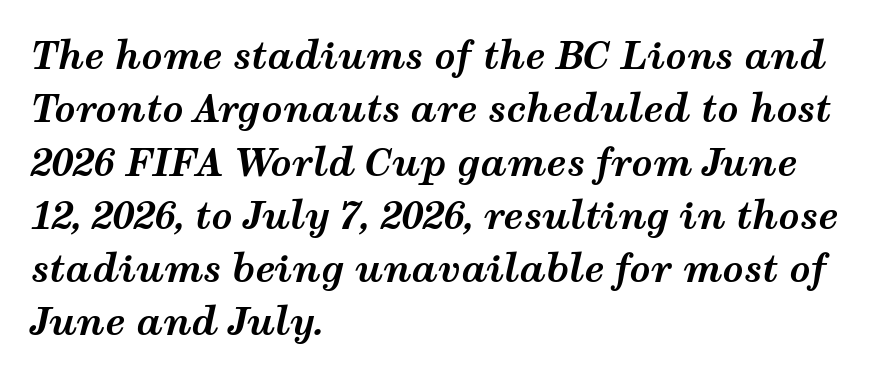
Q: Is the text bold? A: Yes.
Q: Is the text italic (slanted)? A: Yes, it leans right by about 12 degrees.
Q: Is the text underlined? A: No.
Q: How is the paragraph aligned? A: Left-aligned.
Q: Is the spacing between letters normal or unusually wide? A: Normal.
Q: Is the spacing between lines tight, normal or loose? A: Normal.
Q: Width (condensed, normal, or wide)? A: Wide.
Q: Stroke contrast? A: Medium.
Q: x-height? A: Medium.
Q: Monospaced? A: No.
